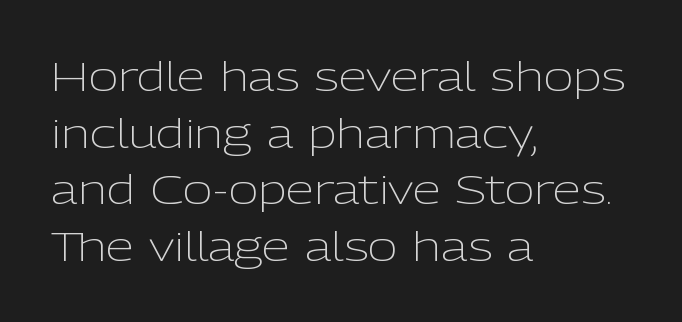
{"serif": "no", "italic": "no", "bold": "no", "weight": "light", "width": "normal", "stroke_contrast": "low", "x_height": "medium", "monospaced": "no", "underline": "no", "align": "left", "line_spacing": "normal", "line_spacing_ratio": 1.38, "letter_spacing": "normal", "letter_spacing_em": 0.0, "glyph_px": 41}
